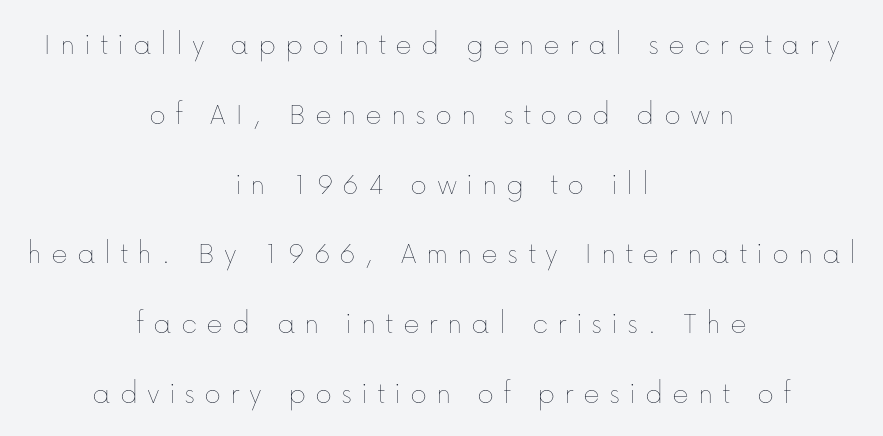
Q: Is the text bold? A: No.
Q: Is the text italic (slanted)? A: No, it is upright.
Q: Is the text underlined? A: No.
Q: How is the paragraph aligned? A: Centered.
Q: Is the spacing between letters normal or unusually wide? A: Unusually wide.
Q: Is the spacing between lines tight, normal or loose? A: Loose.
Q: Width (condensed, normal, or wide)? A: Normal.
Q: Stroke contrast? A: Low.
Q: x-height? A: Medium.
Q: Monospaced? A: No.
